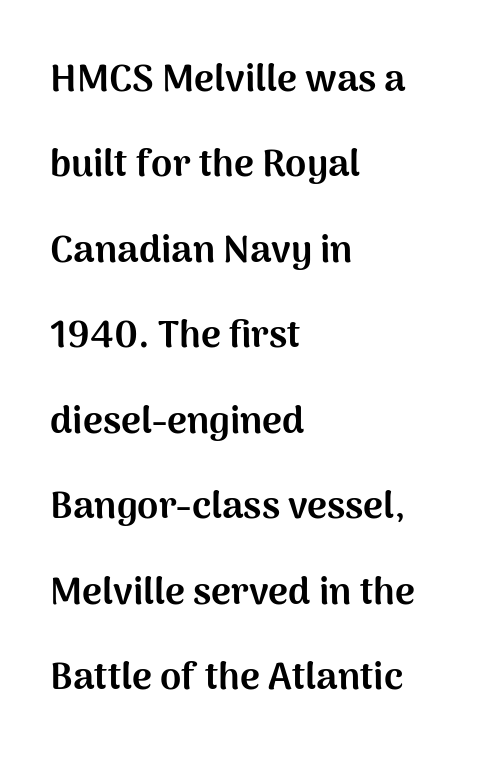
The image shows 38 px bold sans-serif type, upright; set left-aligned, loose line spacing (2.25x), normal letter spacing, not underlined; medium stroke contrast and a medium x-height.
